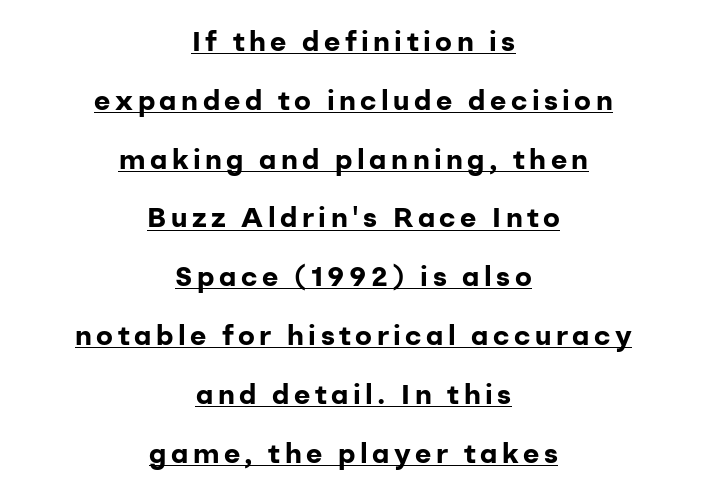
Underlining? Definitely there. Each letter's strokes conclude bluntly, with no projecting serifs. The paragraph shown floats in the horizontal middle. Does the lettering tilt? It doesn't — this is upright. A typesetter would call this proportional, since set widths differ per character. Summary of weight: heavy, a full bold.
